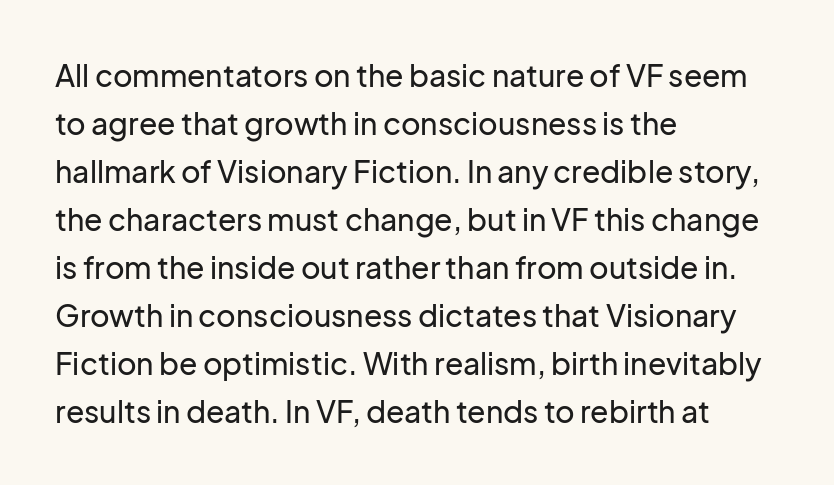
{"serif": "no", "italic": "no", "width": "normal", "stroke_contrast": "low", "x_height": "medium", "monospaced": "no", "underline": "no", "align": "left", "line_spacing": "normal", "line_spacing_ratio": 1.6, "letter_spacing": "normal", "letter_spacing_em": 0.0, "glyph_px": 30}
